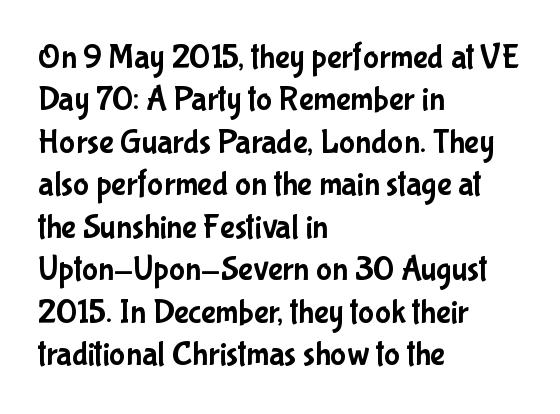
The image shows 34 px condensed sans-serif type, upright; set left-aligned, normal line spacing (1.25x), normal letter spacing, not underlined; low stroke contrast and a medium x-height.
